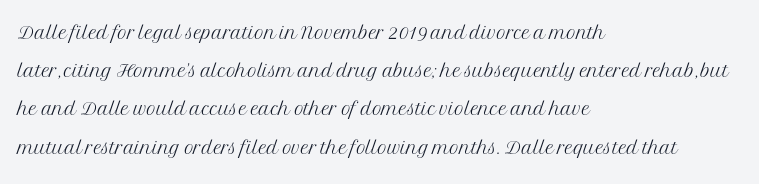
The image shows 26 px text type; set left-aligned, normal line spacing (1.47x), normal letter spacing, not underlined.
